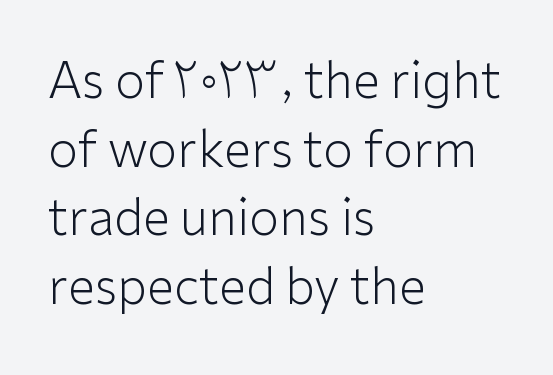
The image shows 49 px light sans-serif type, upright; set left-aligned, normal line spacing (1.4x), normal letter spacing, not underlined; low stroke contrast and a medium x-height.
